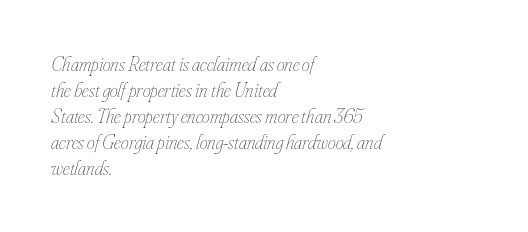
Stems here are at most as thick as an everyday book face. In terms of letterspacing, this is plain default setting. Slant detected: the letters are inclined. Teacher's note: observe the even left margin — that is flush-left alignment.
